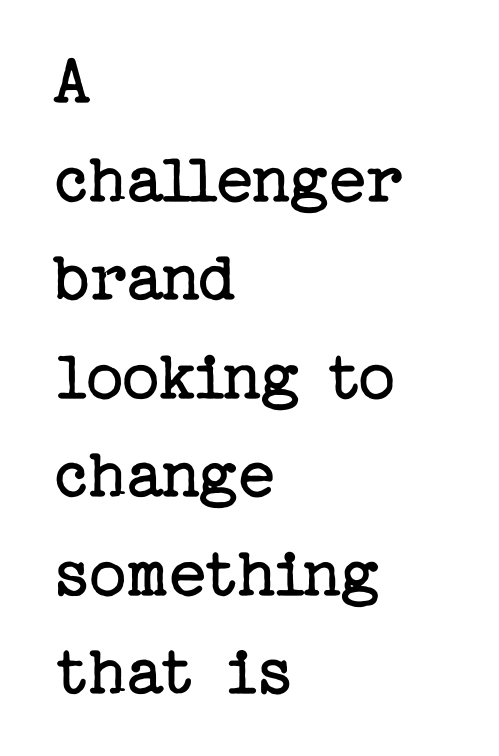
The image shows 73 px regular-weight serif type, upright; set left-aligned, normal line spacing (1.35x), normal letter spacing, not underlined; low stroke contrast and a medium x-height.
